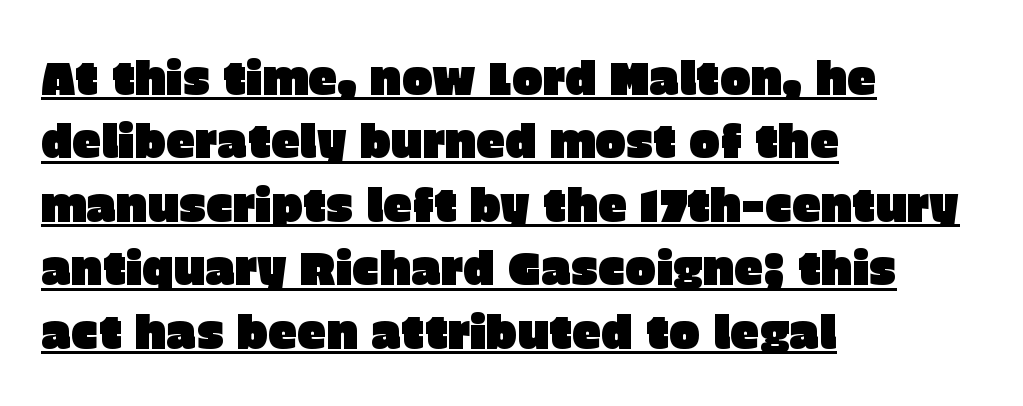
Q: Is the text italic (slanted)? A: No, it is upright.
Q: Is the typeface a serif or a sans-serif typeface? A: Sans-serif.
Q: Is the text underlined? A: Yes.
Q: How is the paragraph aligned? A: Left-aligned.
Q: Is the spacing between letters normal or unusually wide? A: Normal.
Q: Is the spacing between lines tight, normal or loose? A: Normal.
Q: Width (condensed, normal, or wide)? A: Normal.
Q: Stroke contrast? A: Low.
Q: x-height? A: Large.
Q: Monospaced? A: No.
